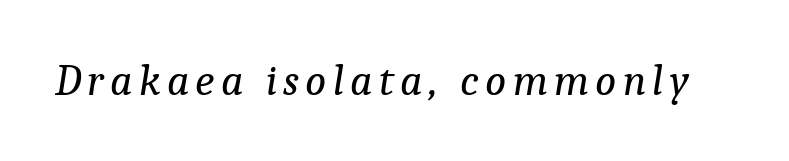
Slant detected: the letters are inclined. The letters look calm and open, with moderate or lighter stems. Plain, unruled lines of type. Each letter keeps its own natural width here, so spacing adapts to shape. Check where the strokes stop: tiny serifs finish them off.
